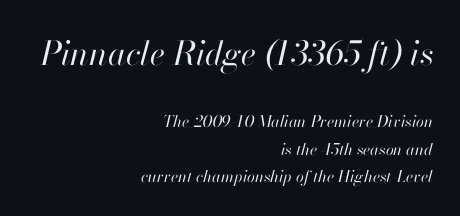
Q: Is the text bold? A: No.
Q: Is the text italic (slanted)? A: Yes, it leans right by about 13 degrees.
Q: Is the text underlined? A: No.
Q: How is the paragraph aligned? A: Right-aligned.
Q: Is the spacing between letters normal or unusually wide? A: Normal.
Q: Is the spacing between lines tight, normal or loose? A: Normal.
Q: Which block of text is set in a larger size, the first (top) or the second (bottom)? A: The first (top) one.
Q: Width (condensed, normal, or wide)? A: Normal.
Q: Stroke contrast? A: High.
Q: x-height? A: Small.
Q: Monospaced? A: No.
